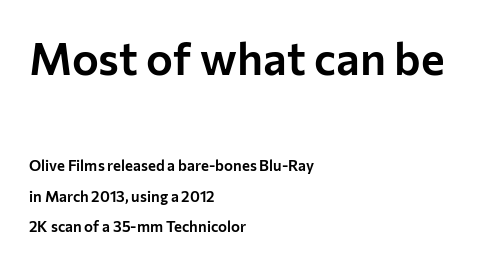
{"serif": "no", "italic": "no", "width": "normal", "stroke_contrast": "low", "x_height": "medium", "monospaced": "no", "underline": "no", "align": "left", "line_spacing": "loose", "line_spacing_ratio": 2.01, "letter_spacing": "normal", "letter_spacing_em": 0.0, "larger_block": "first", "size_ratio": 3.0, "glyph_px": 45}
